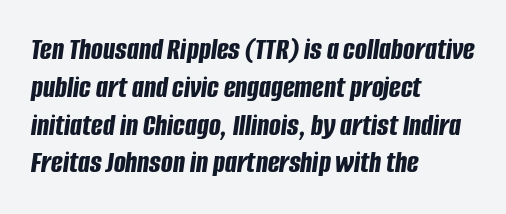
These lines stack with their left ends in a neat column. This sample uses plain, unmodified letter spacing. Observe the lean: these are italic letterforms. Heft: maximum for text — a bold.
